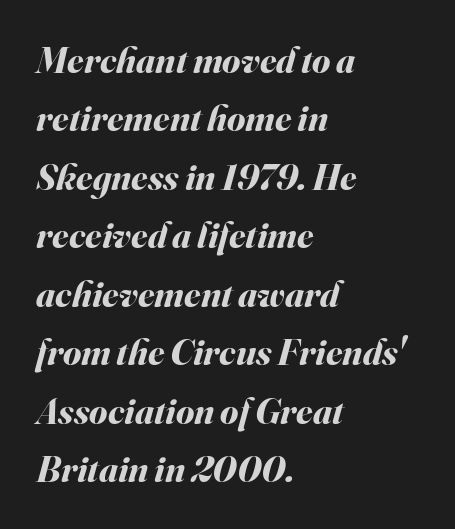
The compositor pushed each line to the left boundary. Default kerning and tracking; the words read as compact shapes. Leading matches the norm, producing a regular column. Every character sits at an angle, as italics do.
